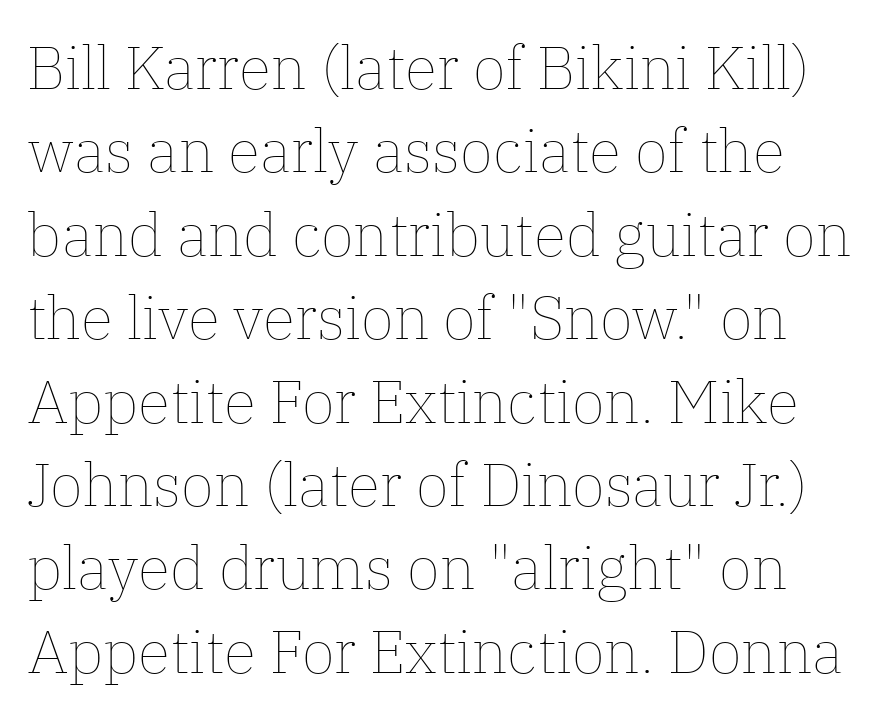
The image shows 60 px thin type, upright; set normal line spacing (1.39x), normal letter spacing, not underlined; low stroke contrast and a medium x-height.
